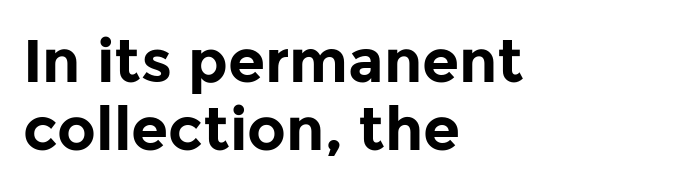
The space directly below the letters is spotless. How would I describe the line gaps? Narrow and economical. I'd call this a sans setting — the letters go barefoot. This sample has the flowing, uneven cadence of proportional lettering. How are the letters spaced? Ordinarily, with no added tracking. The paragraph has a hard left edge and a soft right edge.
